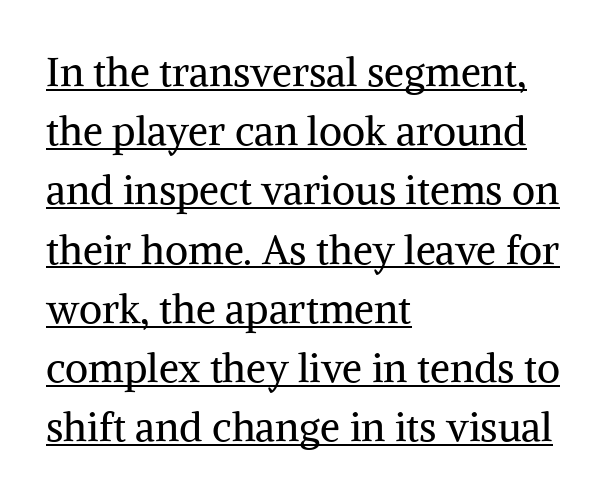
The setting favours the left margin, as ordinary paragraphs usually do. The letters look calm and open, with moderate or lighter stems. Character widths vary here, with narrow letters taking less room than wide ones. Underlining? Definitely there. Compared with typical body copy, the letter spacing here is the same.
